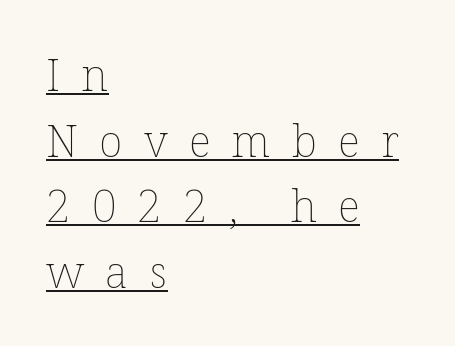
{"italic": "no", "bold": "no", "weight": "thin", "width": "normal", "stroke_contrast": "low", "x_height": "medium", "monospaced": "no", "underline": "yes", "align": "left", "line_spacing": "normal", "line_spacing_ratio": 1.49, "letter_spacing": "wide", "letter_spacing_em": 0.48, "glyph_px": 44}
